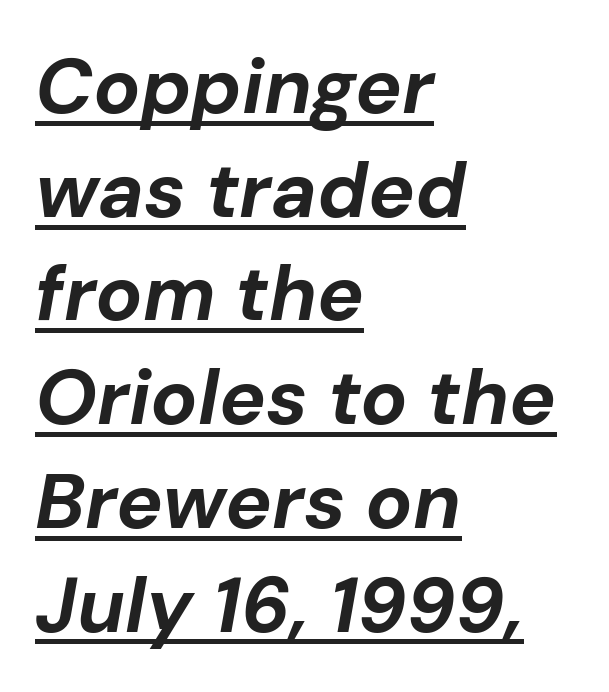
Q: Is the text bold? A: Yes.
Q: Is the text italic (slanted)? A: Yes, it leans right by about 10 degrees.
Q: Is the text underlined? A: Yes.
Q: How is the paragraph aligned? A: Left-aligned.
Q: Is the spacing between letters normal or unusually wide? A: Normal.
Q: Is the spacing between lines tight, normal or loose? A: Normal.
Q: Width (condensed, normal, or wide)? A: Normal.
Q: Stroke contrast? A: Low.
Q: x-height? A: Medium.
Q: Monospaced? A: No.
